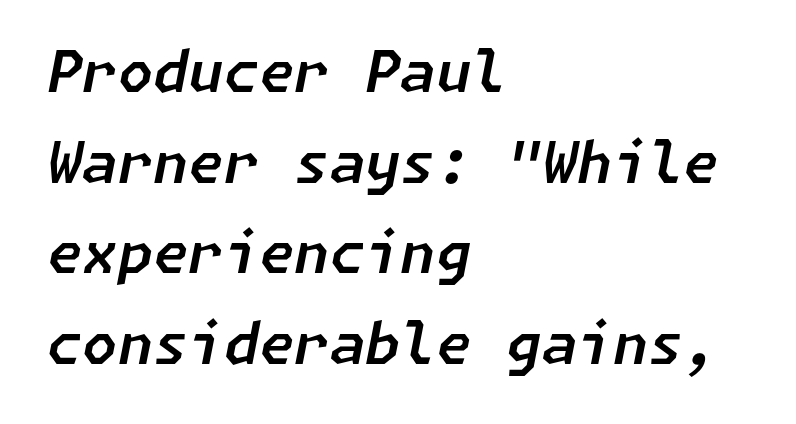
Type without underlining. You can tell it's italic because the verticals aren't actually vertical. The text block is weighted toward the left margin, trailing off unevenly rightward. Baseline-to-baseline distance is the conventional proportion of letter height.
